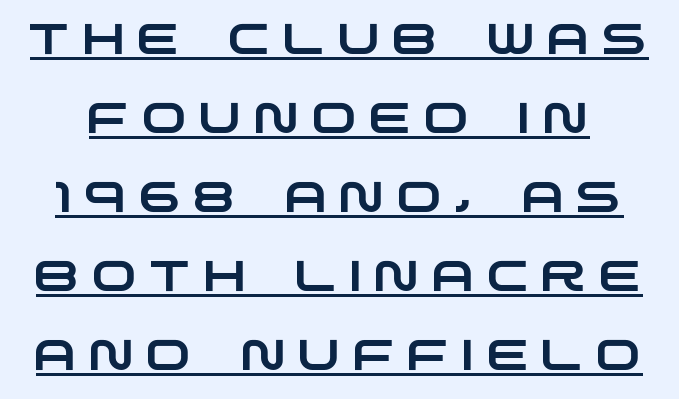
The image shows 43 px wide sans-serif type; set line spacing 1.84x, unusually wide letter spacing (+0.29 em), underlined; low stroke contrast and a large x-height.
